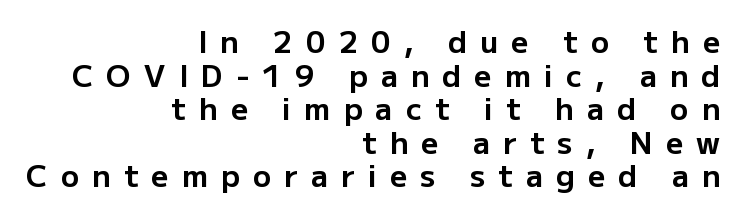
A flush-right, rag-left setting is used for this passage. Characters remain perfectly vertical along every line. The strokes are fattened all the way to bold. Cramped leading. The glyphs are unaccompanied by any horizontal stroke below them.
